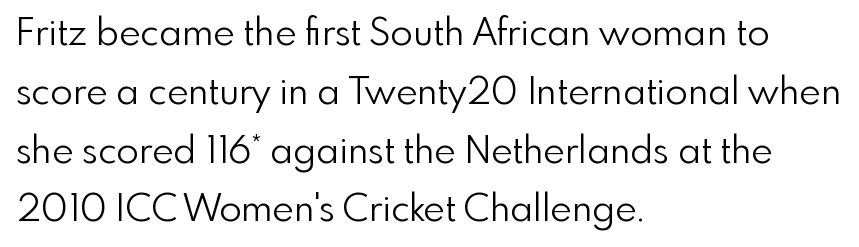
Q: Is the text bold? A: No.
Q: Is the text italic (slanted)? A: No, it is upright.
Q: Is the typeface a serif or a sans-serif typeface? A: Sans-serif.
Q: Is the text underlined? A: No.
Q: How is the paragraph aligned? A: Left-aligned.
Q: Is the spacing between letters normal or unusually wide? A: Normal.
Q: Is the spacing between lines tight, normal or loose? A: Normal.
Q: Width (condensed, normal, or wide)? A: Normal.
Q: x-height? A: Small.
Q: Monospaced? A: No.
